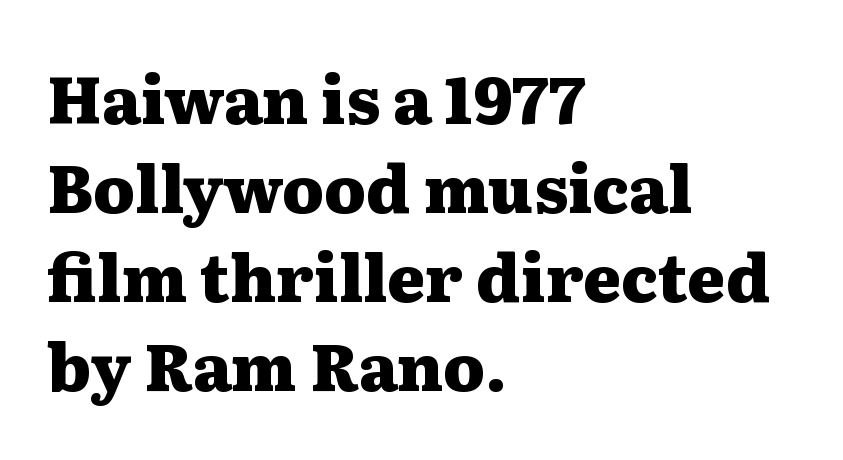
Descenders are the only things crossing below the line. Horizontally, the lines are justified to the leading edge only. The sample has been set heavy, in full bold. Note the varied advance widths — an 'i' is clearly narrower than an 'm'. Type style note: has serifs. The letters sit at their default tracking, neither squeezed nor spread.
